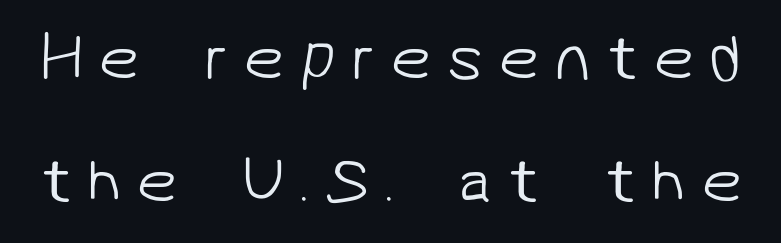
The image shows 65 px light sans-serif type; set loose line spacing (1.9x), unusually wide letter spacing (+0.23 em), not underlined; low stroke contrast and a medium x-height.
